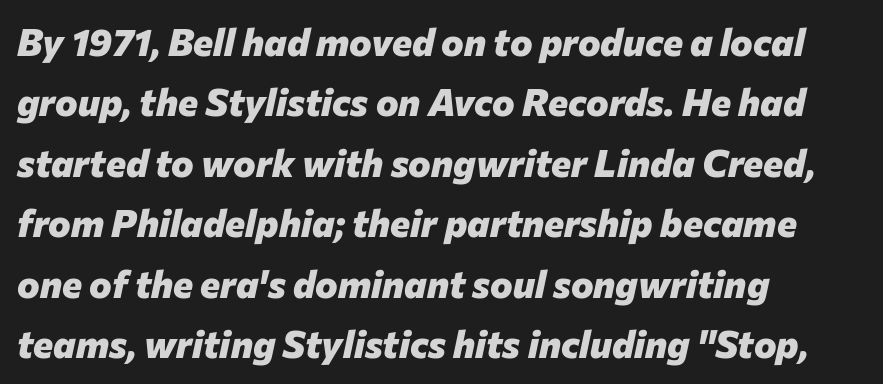
{"italic": "yes", "lean": "right", "slant_degrees": 12, "bold": "yes", "weight": "heavy", "width": "normal", "stroke_contrast": "low", "x_height": "medium", "monospaced": "no", "underline": "no", "align": "left", "line_spacing": "normal", "line_spacing_ratio": 1.59, "letter_spacing": "normal", "letter_spacing_em": 0.0, "glyph_px": 38}
